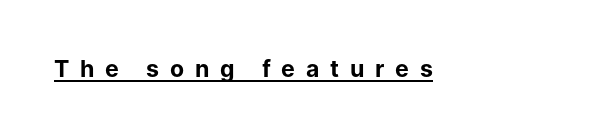
Heavy, bold letterforms. This sample carries an underscore along the baseline area. Letter spacing: wide. The typography opts for an upright posture over an oblique one.
